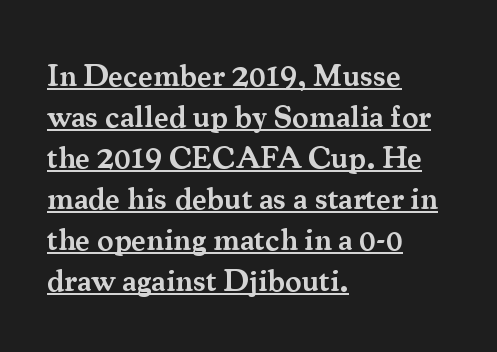
The image shows 31 px semibold serif type, upright; set left-aligned, normal line spacing (1.32x), normal letter spacing, underlined; medium stroke contrast and a small x-height.
